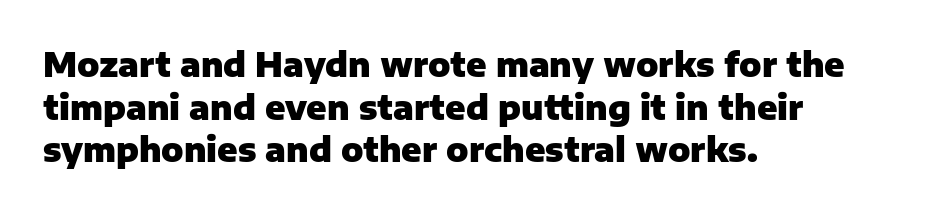
Q: Is the text bold? A: Yes.
Q: Is the text italic (slanted)? A: No, it is upright.
Q: Is the typeface a serif or a sans-serif typeface? A: Sans-serif.
Q: Is the text underlined? A: No.
Q: How is the paragraph aligned? A: Left-aligned.
Q: Is the spacing between letters normal or unusually wide? A: Normal.
Q: Is the spacing between lines tight, normal or loose? A: Normal.
Q: Width (condensed, normal, or wide)? A: Normal.
Q: Stroke contrast? A: Low.
Q: x-height? A: Medium.
Q: Monospaced? A: No.
